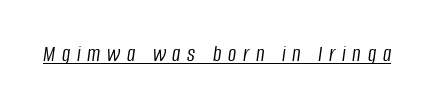
The image shows 23 px text type, italic (leaning right); set unusually wide letter spacing (+0.29 em), underlined.
